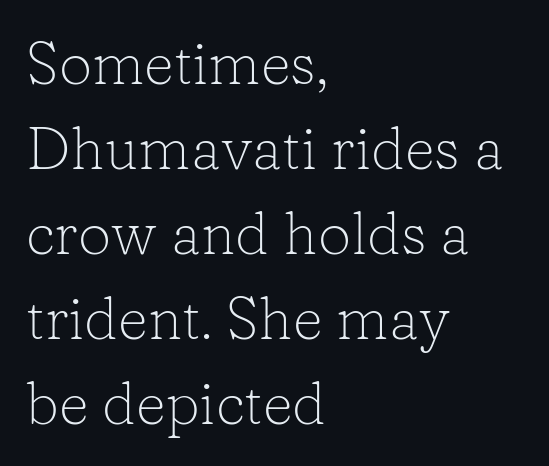
Q: Is the text bold? A: No.
Q: Is the text italic (slanted)? A: No, it is upright.
Q: Is the typeface a serif or a sans-serif typeface? A: Serif.
Q: Is the text underlined? A: No.
Q: How is the paragraph aligned? A: Left-aligned.
Q: Is the spacing between letters normal or unusually wide? A: Normal.
Q: Is the spacing between lines tight, normal or loose? A: Normal.
Q: Width (condensed, normal, or wide)? A: Normal.
Q: Stroke contrast? A: Low.
Q: x-height? A: Medium.
Q: Monospaced? A: No.
